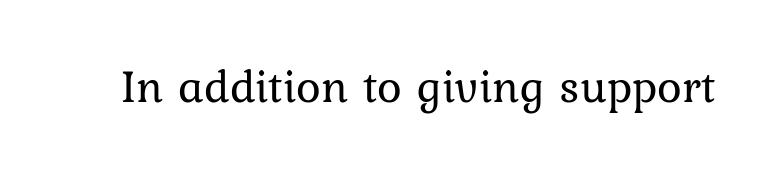
The image shows 47 px regular-weight type, upright; set normal letter spacing, not underlined; low stroke contrast and a medium x-height.
